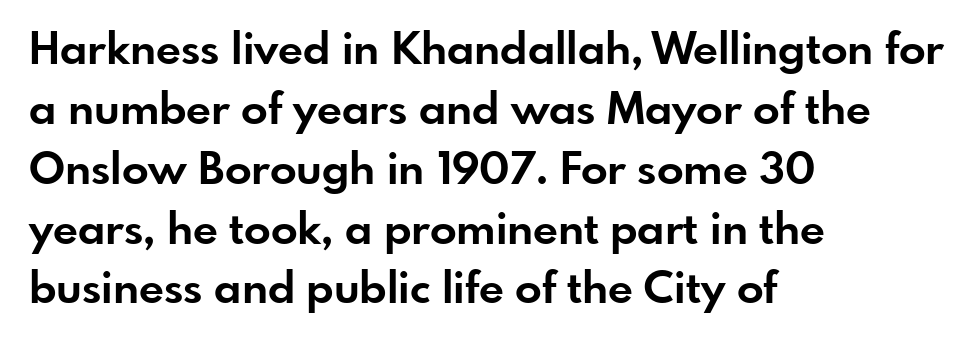
The designer left line spacing at the default. The glyphs are unaccompanied by any horizontal stroke below them. Every stem runs plumb, perpendicular to the baseline. Notice how the passage keeps a crisp vertical edge on the left only. Observe the ordinary spacing: letters are neighbours, not strangers. This rendering employs a face without finishing strokes, i.e., a sans-serif.
